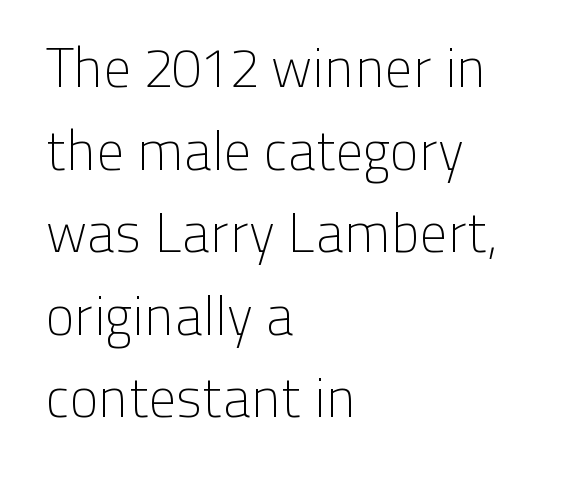
The image shows 54 px light sans-serif type, upright; set left-aligned, normal line spacing (1.53x), normal letter spacing, not underlined; low stroke contrast and a medium x-height.
